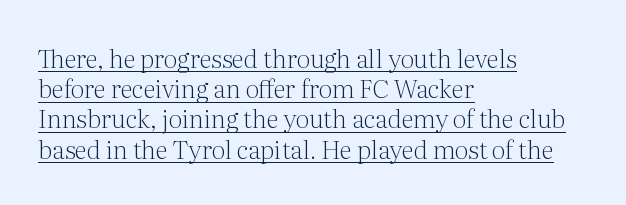
Vertical strokes here are truly vertical. Every word sits above its own underline. Vertical stems look standard width or narrower in stroke. The typesetter chose a ragged-right arrangement here. Spacing between characters is what you'd get straight out of the box.
